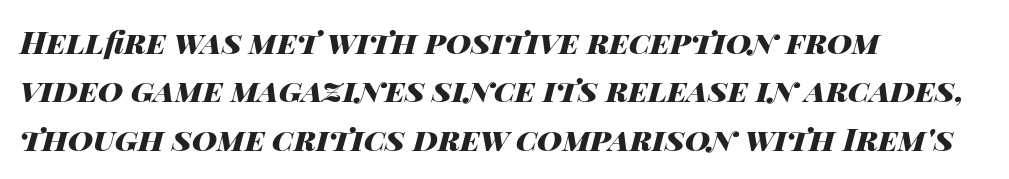
The image shows 31 px heavy, wide type, italic (leaning right); set left-aligned, normal line spacing (1.56x), normal letter spacing, not underlined; high stroke contrast and a large x-height.
